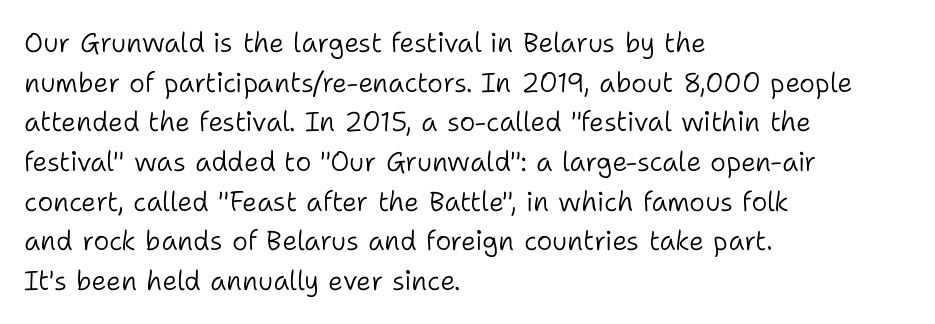
{"italic": "no", "bold": "no", "underline": "no", "align": "left", "line_spacing": "normal", "line_spacing_ratio": 1.47, "letter_spacing": "normal", "letter_spacing_em": 0.0, "glyph_px": 27}
